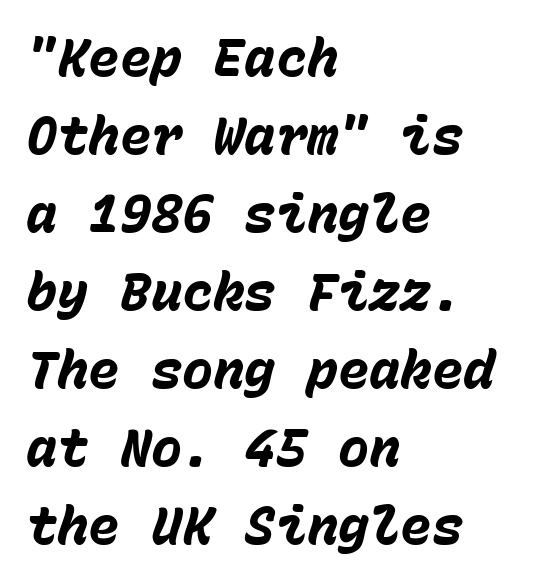
Q: Is the text bold? A: Yes.
Q: Is the text italic (slanted)? A: Yes, it leans right by about 15 degrees.
Q: Is the text underlined? A: No.
Q: How is the paragraph aligned? A: Left-aligned.
Q: Is the spacing between letters normal or unusually wide? A: Normal.
Q: Is the spacing between lines tight, normal or loose? A: Normal.
Q: Width (condensed, normal, or wide)? A: Normal.
Q: Stroke contrast? A: Low.
Q: x-height? A: Medium.
Q: Monospaced? A: Yes.
